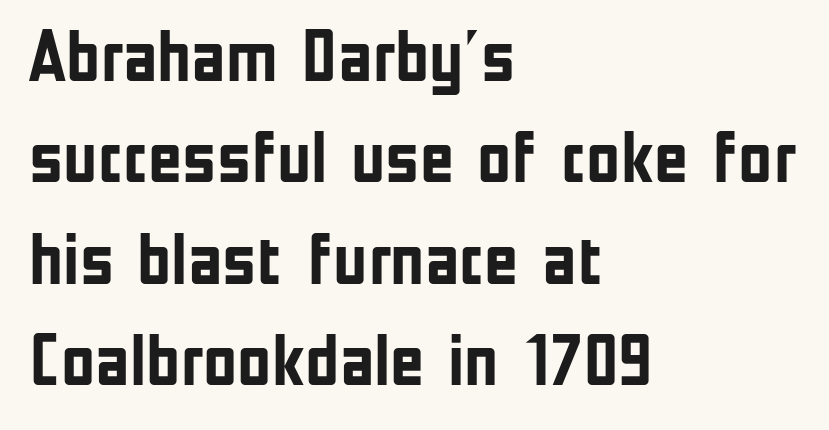
Q: Is the text bold? A: Yes.
Q: Is the text italic (slanted)? A: No, it is upright.
Q: Is the typeface a serif or a sans-serif typeface? A: Sans-serif.
Q: Is the text underlined? A: No.
Q: How is the paragraph aligned? A: Left-aligned.
Q: Is the spacing between letters normal or unusually wide? A: Normal.
Q: Is the spacing between lines tight, normal or loose? A: Normal.
Q: Width (condensed, normal, or wide)? A: Condensed.
Q: Stroke contrast? A: Low.
Q: x-height? A: Medium.
Q: Monospaced? A: No.
